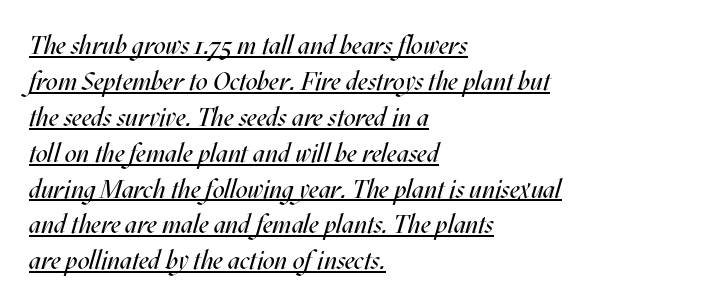
{"italic": "yes", "lean": "right", "slant_degrees": 17, "bold": "no", "underline": "yes", "align": "left", "line_spacing": "normal", "line_spacing_ratio": 1.38, "letter_spacing": "normal", "letter_spacing_em": 0.0, "glyph_px": 26}
